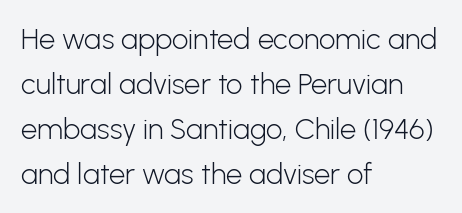
{"serif": "no", "italic": "no", "bold": "no", "weight": "light", "width": "normal", "stroke_contrast": "low", "x_height": "medium", "monospaced": "no", "underline": "no", "align": "left", "line_spacing": "normal", "line_spacing_ratio": 1.55, "letter_spacing": "normal", "letter_spacing_em": 0.0, "glyph_px": 29}
